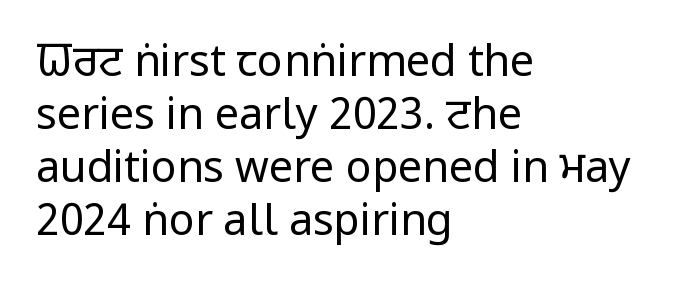
Caption: standard tracking, unaltered. Letters rest on an invisible, unmarked baseline. Counters stay open thanks to moderate or lighter strokes. The letters carry no serifs — their stems end cleanly without finishing strokes. Line beginnings align vertically; line endings do not. Tall strokes in this sample are plumb rather than angled.
